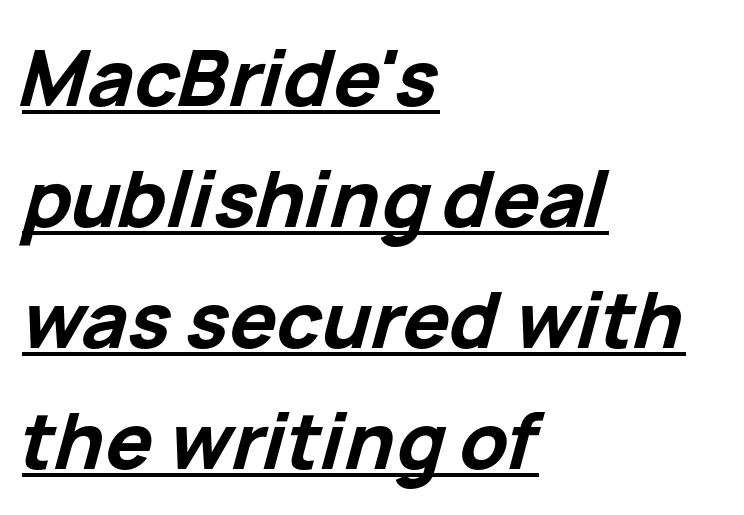
{"italic": "yes", "lean": "right", "slant_degrees": 15, "bold": "yes", "weight": "bold", "width": "normal", "stroke_contrast": "low", "x_height": "medium", "monospaced": "no", "underline": "yes", "align": "left", "line_spacing": "normal", "line_spacing_ratio": 1.55, "letter_spacing": "normal", "letter_spacing_em": 0.0, "glyph_px": 78}
